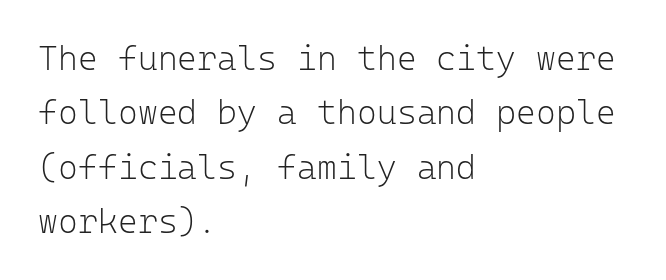
The image shows 34 px light sans-serif type, upright, monospaced; set left-aligned, normal line spacing (1.6x), normal letter spacing, not underlined; low stroke contrast and a medium x-height.
